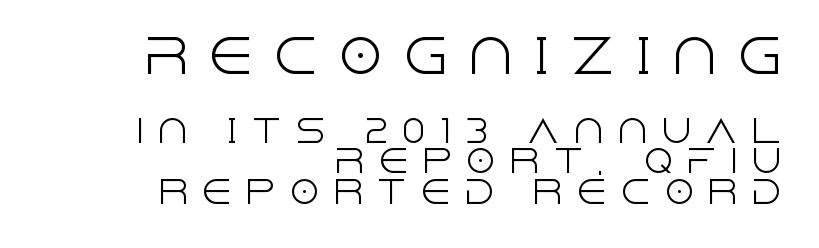
The tracking reads as deliberately expanded to a designer's eye. Nothing sits at the stroke ends, so this counts as sans-serif. The foot of each line stays bare and open. You could barely slide anything between these rows. The composition opens big and finishes small. A quiet, ordinary-to-light weight characterises the typeface.
